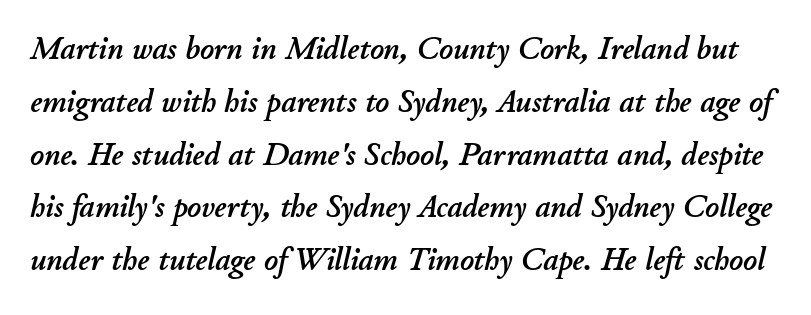
{"italic": "yes", "lean": "right", "slant_degrees": 11, "width": "normal", "stroke_contrast": "low", "x_height": "small", "monospaced": "no", "underline": "no", "line_spacing": "normal", "line_spacing_ratio": 1.6, "letter_spacing": "normal", "letter_spacing_em": 0.0, "glyph_px": 33}
